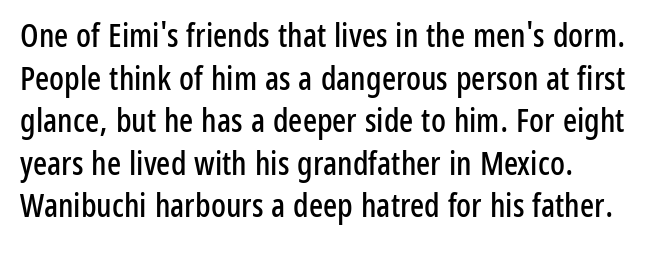
Rendered with straight, roman letterforms. Any mark beneath the type? The region is blank. Note: no serifs on the glyphs. Do the characters align in a grid? No, the font is proportional. Each new line begins a customary step beneath the previous one.
